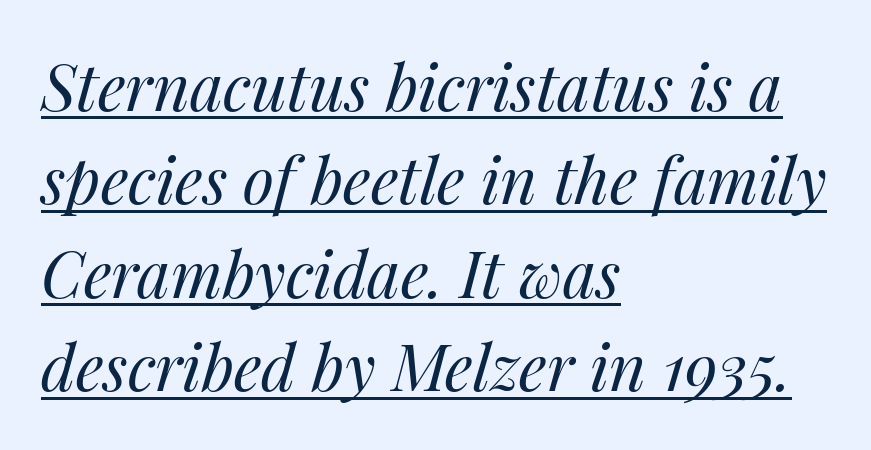
These lines were composed using italics. Heaviness? Minimal to ordinary, like unemphasized prose. Alignment: flush left. A typesetter would call this proportional, since set widths differ per character. Between one letter and the next there's only the usual sliver of space. The rendered words wear a rule along their underside.
